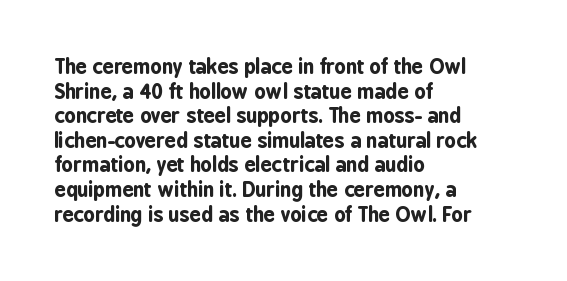
The foot of each line stays bare and open. The letters are bold, with thick, heavy strokes. The letters stand straight up with perfectly vertical stems. Compared with typical body copy, the letter spacing here is the same. These lines stack with their left ends in a neat column.
